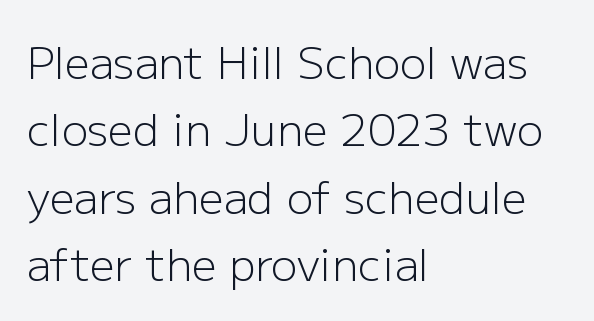
Tall strokes in this sample are plumb rather than angled. Teacher's note: observe the even left margin — that is flush-left alignment. Nobody touched the tracking dial on this one. The weight would be labelled regular, book, light, or lighter still. Here the designer chose a conventional face with non-uniform glyph widths. This rendering features lettering with no underline.
